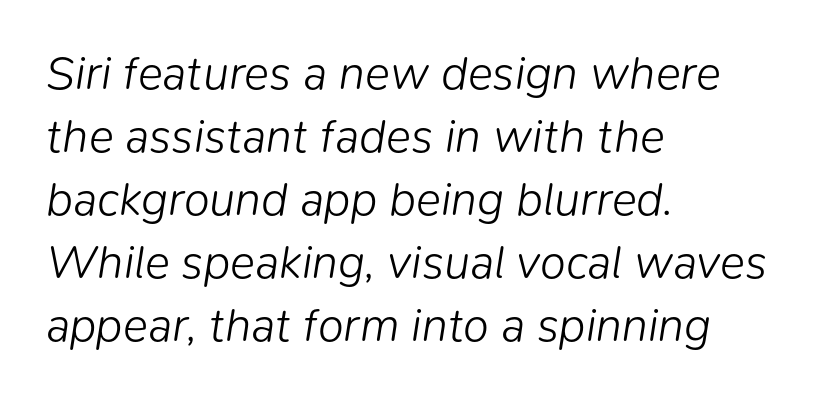
Students, observe: this is what conventionally led text looks like. Unbolded letterforms with no extra heft. Beneath every word, the page is bare. Characters follow at the spacing the type designer built in. Is this a fixed-width face? No — the glyphs have proportional, varying widths.
